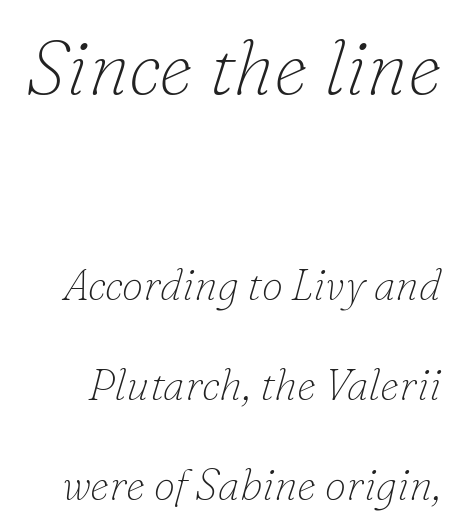
Q: Is the text bold? A: No.
Q: Is the text italic (slanted)? A: Yes, it leans right by about 16 degrees.
Q: Is the typeface a serif or a sans-serif typeface? A: Serif.
Q: Is the text underlined? A: No.
Q: Is the spacing between letters normal or unusually wide? A: Normal.
Q: Is the spacing between lines tight, normal or loose? A: Loose.
Q: Which block of text is set in a larger size, the first (top) or the second (bottom)? A: The first (top) one.
Q: Width (condensed, normal, or wide)? A: Normal.
Q: Stroke contrast? A: Low.
Q: x-height? A: Small.
Q: Monospaced? A: No.
